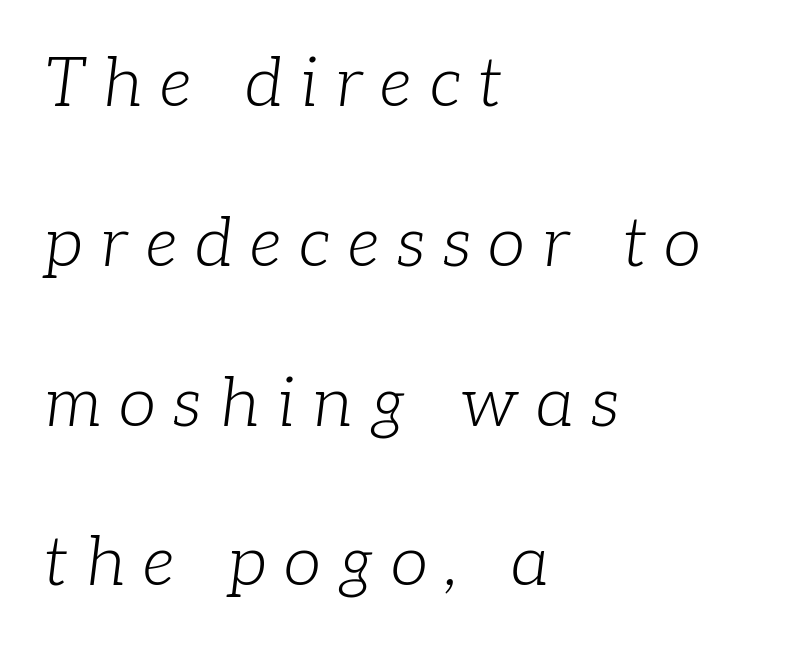
The image shows 68 px light serif type, italic (leaning right); set left-aligned, loose line spacing (2.35x), unusually wide letter spacing (+0.26 em), not underlined; low stroke contrast and a medium x-height.
